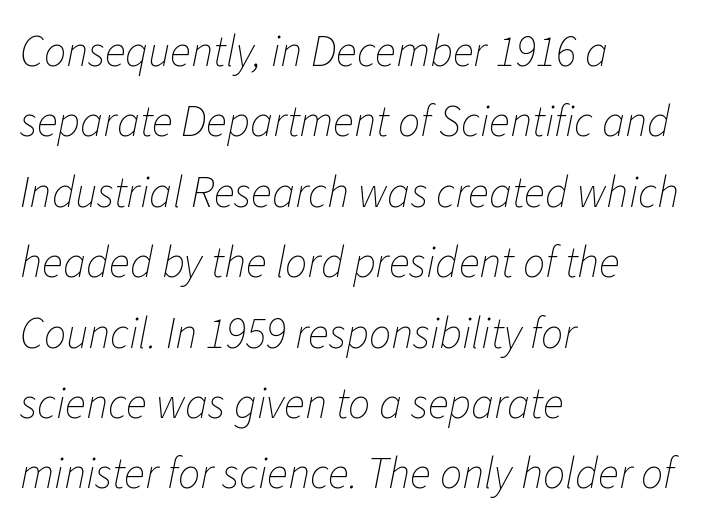
Summary of vertical rhythm: regular, with standard interline spacing. Is this a fixed-width face? No — the glyphs have proportional, varying widths. Is the block centered? No — it sits flush against the left margin. The face looks like a standard text weight, possibly lighter. Check the space under the baseline: it is left empty.
